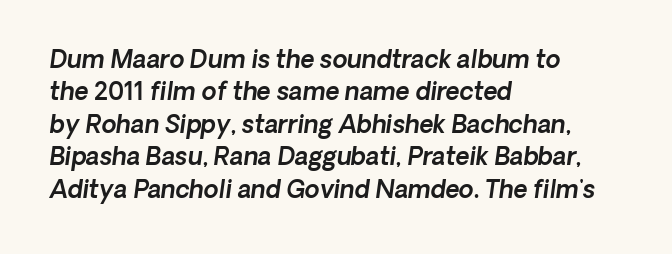
The image shows 24 px text type, italic (leaning right); set left-aligned, normal line spacing (1.35x), normal letter spacing, not underlined.
